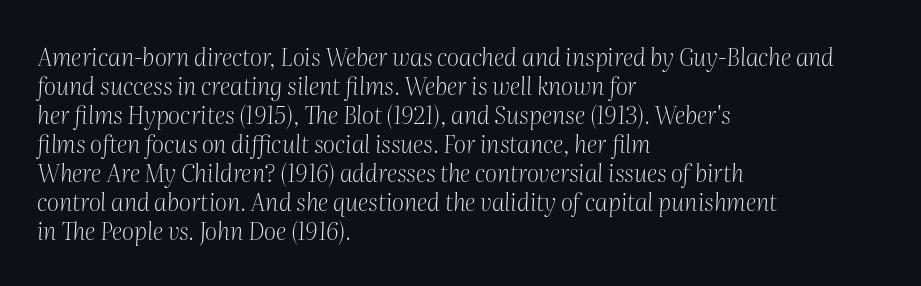
Bold? No — there's no thickening of the strokes. The letters are slanted; this is an italic face. Letters rest on an invisible, unmarked baseline. Words appear dense and cohesive because spacing is normal. This sample is left-justified, so line endings fall wherever the words run out.
